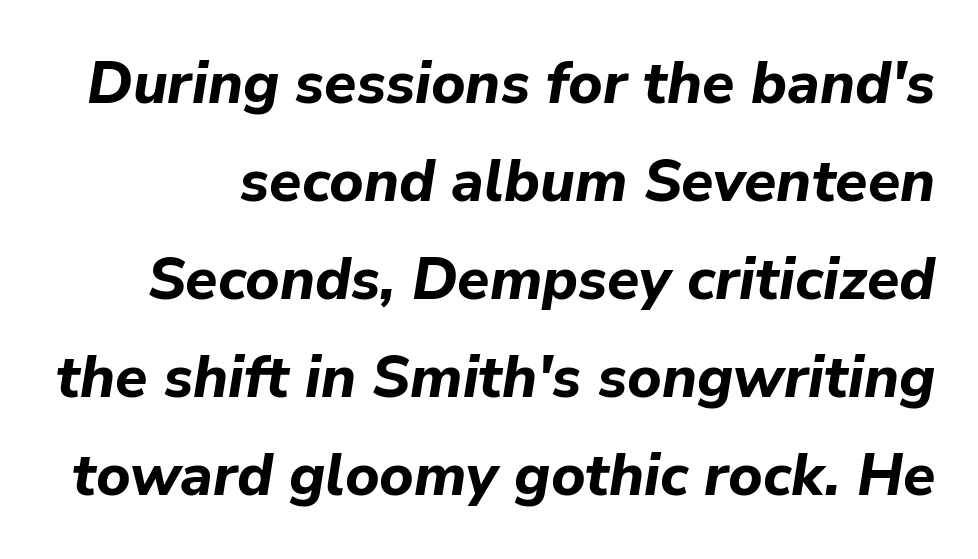
{"italic": "yes", "lean": "right", "slant_degrees": 9, "bold": "yes", "weight": "bold", "width": "normal", "stroke_contrast": "low", "x_height": "medium", "monospaced": "no", "underline": "no", "line_spacing": "normal", "line_spacing_ratio": 1.66, "letter_spacing": "normal", "letter_spacing_em": 0.0, "glyph_px": 59}
